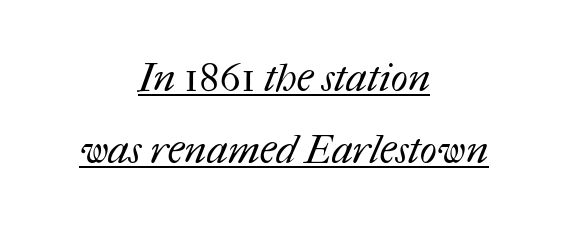
Q: Is the text bold? A: No.
Q: Is the text underlined? A: Yes.
Q: How is the paragraph aligned? A: Centered.
Q: Is the spacing between letters normal or unusually wide? A: Normal.
Q: Width (condensed, normal, or wide)? A: Normal.
Q: Stroke contrast? A: Medium.
Q: x-height? A: Medium.
Q: Monospaced? A: No.
